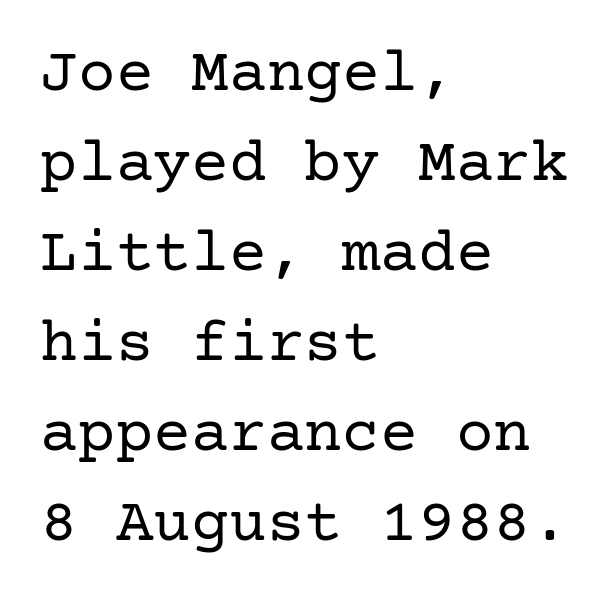
The image shows 63 px regular-weight serif type, upright; set left-aligned, normal line spacing (1.43x), normal letter spacing, not underlined; low stroke contrast and a medium x-height.
